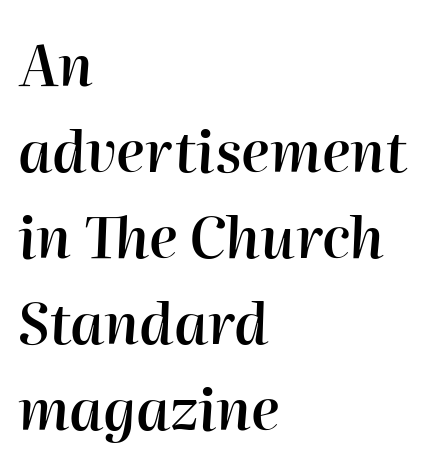
Q: Is the text bold? A: Semi-bold.
Q: Is the text italic (slanted)? A: Yes, it leans right by about 2 degrees.
Q: Is the text underlined? A: No.
Q: How is the paragraph aligned? A: Left-aligned.
Q: Is the spacing between letters normal or unusually wide? A: Normal.
Q: Is the spacing between lines tight, normal or loose? A: Normal.
Q: Width (condensed, normal, or wide)? A: Normal.
Q: Stroke contrast? A: High.
Q: x-height? A: Medium.
Q: Monospaced? A: No.
